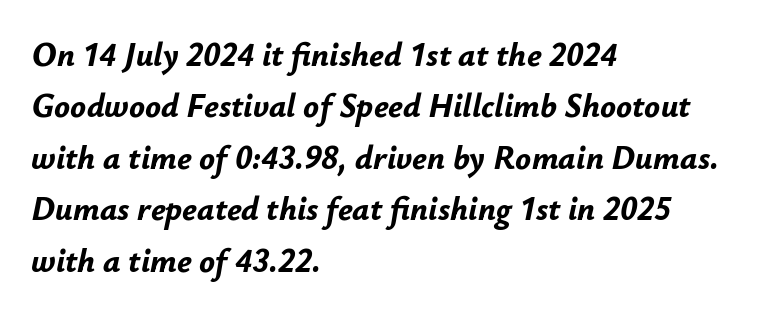
{"italic": "yes", "lean": "right", "slant_degrees": 12, "bold": "yes", "weight": "bold", "width": "normal", "stroke_contrast": "low", "x_height": "small", "monospaced": "no", "underline": "no", "align": "left", "line_spacing": "normal", "line_spacing_ratio": 1.56, "letter_spacing": "normal", "letter_spacing_em": 0.0, "glyph_px": 33}
